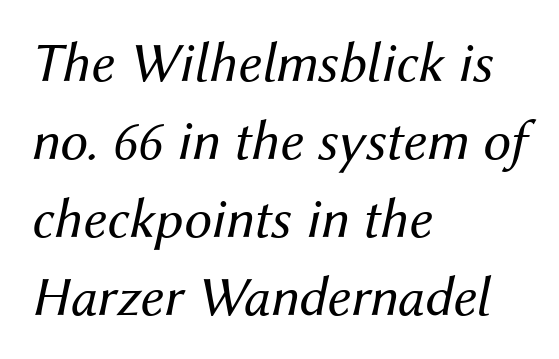
Q: Is the text bold? A: No.
Q: Is the text italic (slanted)? A: Yes, it leans right by about 12 degrees.
Q: Is the text underlined? A: No.
Q: How is the paragraph aligned? A: Left-aligned.
Q: Is the spacing between letters normal or unusually wide? A: Normal.
Q: Is the spacing between lines tight, normal or loose? A: Normal.
Q: Width (condensed, normal, or wide)? A: Normal.
Q: Stroke contrast? A: Medium.
Q: x-height? A: Medium.
Q: Monospaced? A: No.
